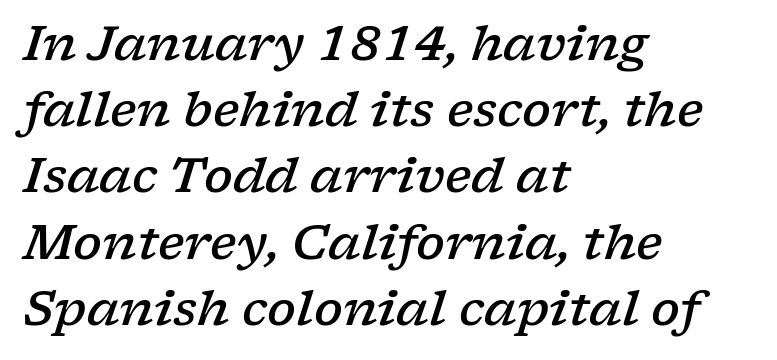
The image shows 48 px semibold, wide serif type, italic (leaning right); set left-aligned, normal line spacing (1.38x), normal letter spacing, not underlined; low stroke contrast and a medium x-height.
